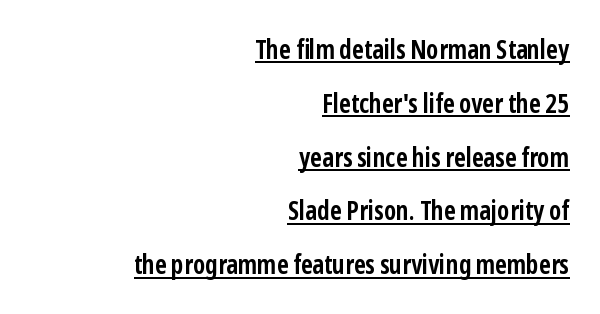
Q: Is the text bold? A: Yes.
Q: Is the text italic (slanted)? A: No, it is upright.
Q: Is the text underlined? A: Yes.
Q: How is the paragraph aligned? A: Right-aligned.
Q: Is the spacing between letters normal or unusually wide? A: Normal.
Q: Is the spacing between lines tight, normal or loose? A: Loose.
